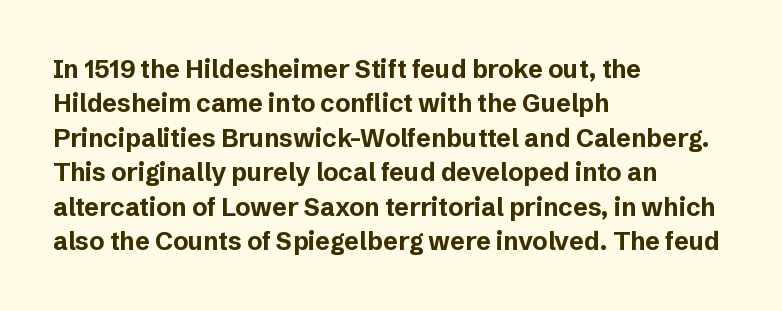
{"italic": "no", "bold": "yes", "underline": "no", "align": "left", "line_spacing": "normal", "line_spacing_ratio": 1.38, "letter_spacing": "normal", "letter_spacing_em": 0.0, "glyph_px": 25}
